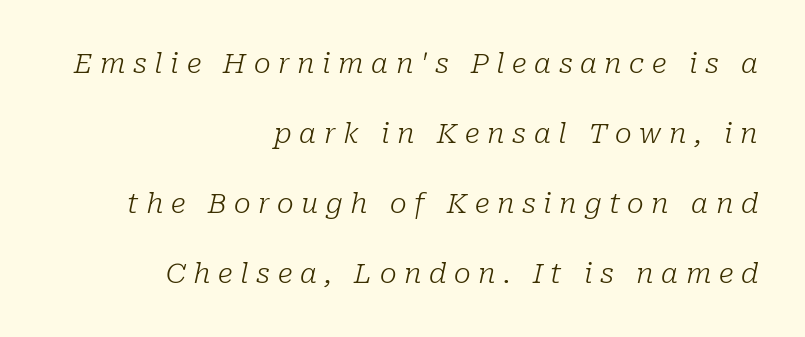
The image shows 28 px light serif type, italic (leaning right); set right-aligned, loose line spacing (2.5x), unusually wide letter spacing (+0.27 em), not underlined; low stroke contrast and a medium x-height.
